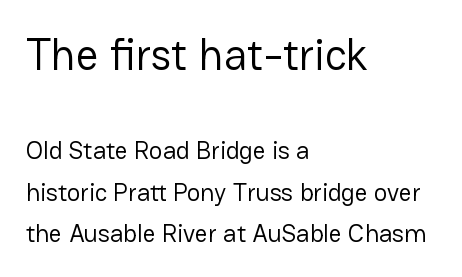
{"serif": "no", "italic": "no", "bold": "no", "weight": "regular", "width": "normal", "stroke_contrast": "low", "x_height": "medium", "monospaced": "no", "underline": "no", "align": "left", "line_spacing": "normal", "line_spacing_ratio": 1.66, "letter_spacing": "normal", "letter_spacing_em": 0.0, "larger_block": "first", "size_ratio": 1.76, "glyph_px": 44}
